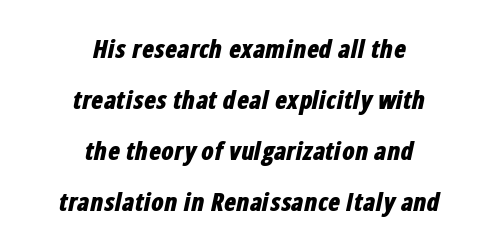
{"italic": "yes", "lean": "right", "slant_degrees": 12, "bold": "yes", "underline": "no", "align": "center", "line_spacing": "loose", "line_spacing_ratio": 2.04, "letter_spacing": "normal", "letter_spacing_em": 0.0, "glyph_px": 25}
